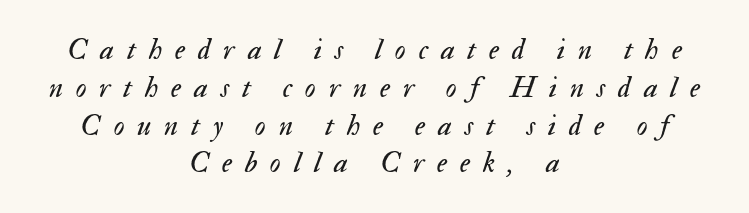
{"italic": "yes", "lean": "right", "slant_degrees": 17, "bold": "no", "weight": "regular", "width": "normal", "stroke_contrast": "medium", "x_height": "small", "monospaced": "no", "underline": "no", "align": "center", "line_spacing": "normal", "line_spacing_ratio": 1.26, "letter_spacing": "wide", "letter_spacing_em": 0.43, "glyph_px": 30}
